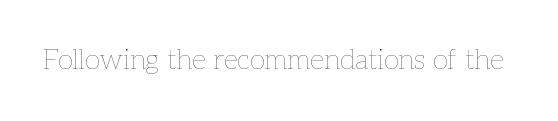
Q: Is the text bold? A: No.
Q: Is the text italic (slanted)? A: No, it is upright.
Q: Is the text underlined? A: No.
Q: Is the spacing between letters normal or unusually wide? A: Normal.
Q: Width (condensed, normal, or wide)? A: Normal.
Q: Stroke contrast? A: Low.
Q: x-height? A: Medium.
Q: Monospaced? A: No.
